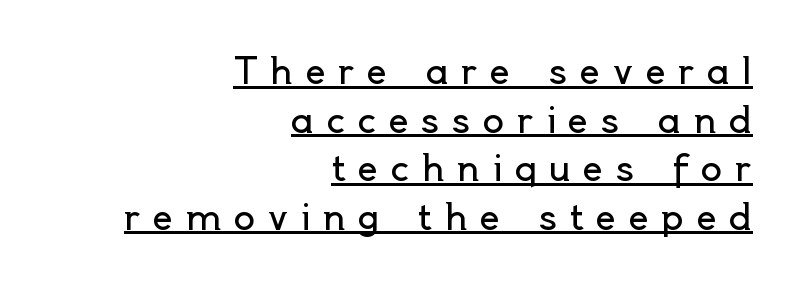
The image shows 36 px regular-weight sans-serif type, upright; set right-aligned, normal line spacing (1.35x), unusually wide letter spacing (+0.34 em), underlined; a small x-height.
